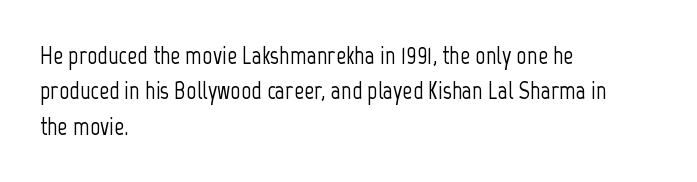
Q: Is the text italic (slanted)? A: No, it is upright.
Q: Is the text underlined? A: No.
Q: How is the paragraph aligned? A: Left-aligned.
Q: Is the spacing between letters normal or unusually wide? A: Normal.
Q: Is the spacing between lines tight, normal or loose? A: Normal.
